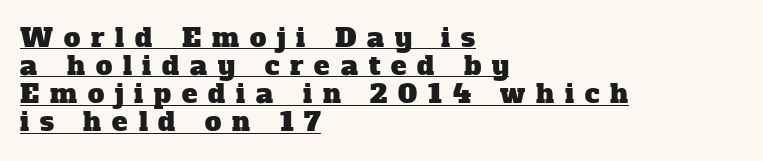
Students, note that the glyphs here are deliberately spaced far apart. The designer dialed line spacing down below the default. This rendering features underlined lettering. Does the copy run flush right? No — it runs flush left.
